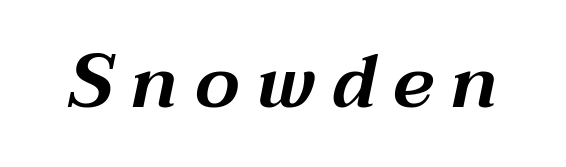
{"italic": "yes", "lean": "right", "slant_degrees": 12, "width": "wide", "stroke_contrast": "medium", "x_height": "medium", "monospaced": "no", "underline": "no", "letter_spacing": "wide", "letter_spacing_em": 0.23, "glyph_px": 74}
